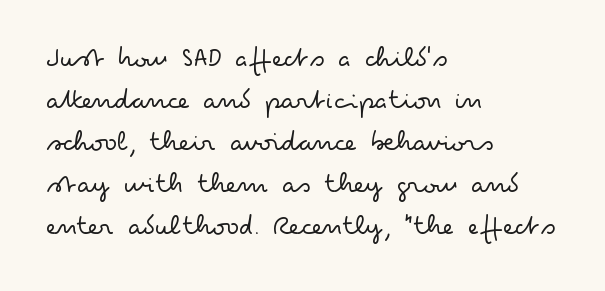
Q: Is the text bold? A: No.
Q: Is the text italic (slanted)? A: No, it is upright.
Q: Is the typeface a serif or a sans-serif typeface? A: Sans-serif.
Q: Is the text underlined? A: No.
Q: How is the paragraph aligned? A: Left-aligned.
Q: Is the spacing between letters normal or unusually wide? A: Normal.
Q: Is the spacing between lines tight, normal or loose? A: Normal.
Q: Width (condensed, normal, or wide)? A: Wide.
Q: Stroke contrast? A: Low.
Q: x-height? A: Small.
Q: Monospaced? A: No.
